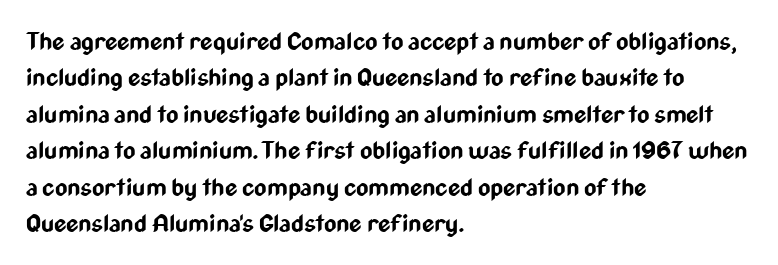
The image shows 24 px bold type, upright; set left-aligned, normal line spacing (1.52x), normal letter spacing, not underlined.
